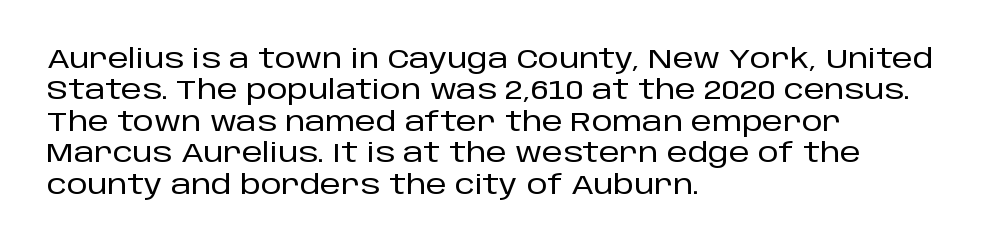
The image shows 26 px text type, upright; set left-aligned, line spacing 1.21x, normal letter spacing, not underlined.
